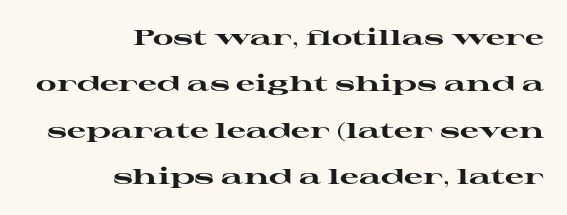
Q: Is the text bold? A: Yes.
Q: Is the text italic (slanted)? A: No, it is upright.
Q: Is the text underlined? A: No.
Q: How is the paragraph aligned? A: Right-aligned.
Q: Is the spacing between letters normal or unusually wide? A: Normal.
Q: Is the spacing between lines tight, normal or loose? A: Loose.
